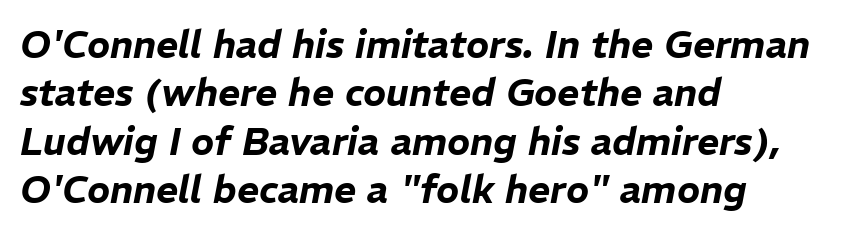
{"italic": "yes", "lean": "right", "slant_degrees": 11, "width": "normal", "stroke_contrast": "low", "x_height": "medium", "monospaced": "no", "underline": "no", "align": "left", "line_spacing": "normal", "line_spacing_ratio": 1.27, "letter_spacing": "normal", "letter_spacing_em": 0.0, "glyph_px": 38}
